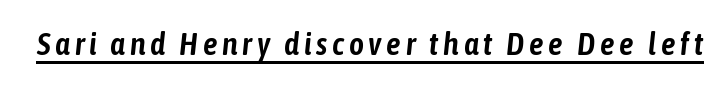
The image shows 32 px condensed type, italic (leaning right); set underlined; low stroke contrast and a medium x-height.
